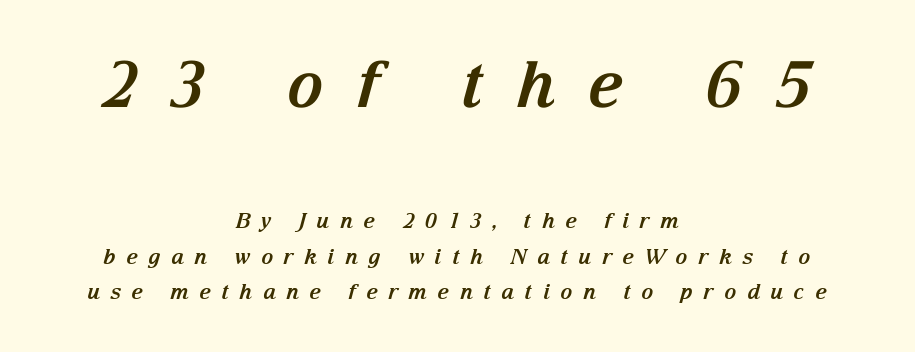
The image shows 64 px bold serif type, italic (leaning right); set centered, line spacing 1.71x, unusually wide letter spacing (+0.49 em), not underlined; the first (top) block is 3.05x larger; medium stroke contrast and a medium x-height.
